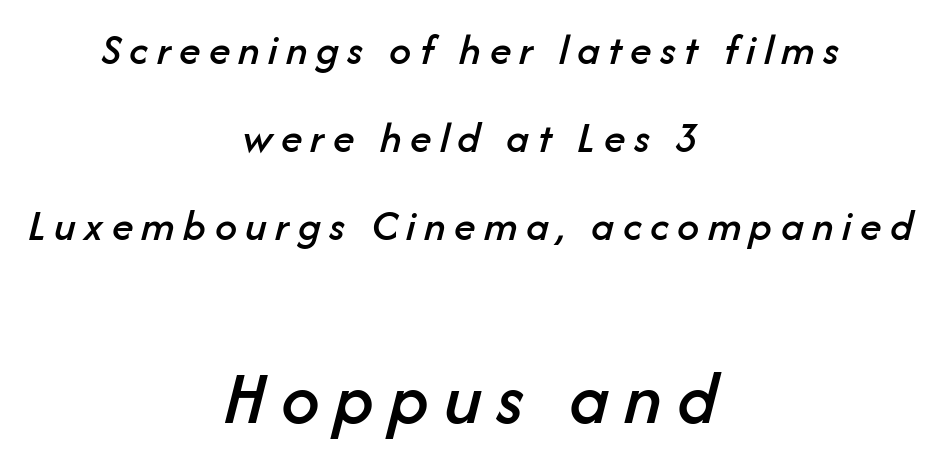
{"italic": "yes", "lean": "right", "slant_degrees": 14, "width": "normal", "stroke_contrast": "low", "x_height": "medium", "monospaced": "no", "underline": "no", "align": "center", "line_spacing": "loose", "line_spacing_ratio": 2.0, "larger_block": "second", "size_ratio": 1.75, "glyph_px": 77}
